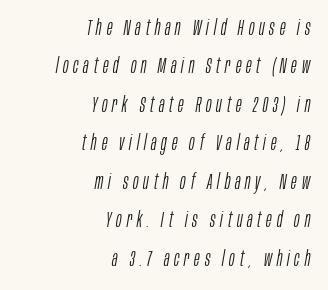
{"italic": "yes", "lean": "right", "slant_degrees": 10, "bold": "no", "underline": "no", "align": "right", "line_spacing_ratio": 1.83, "letter_spacing": "wide", "letter_spacing_em": 0.23, "glyph_px": 21}
